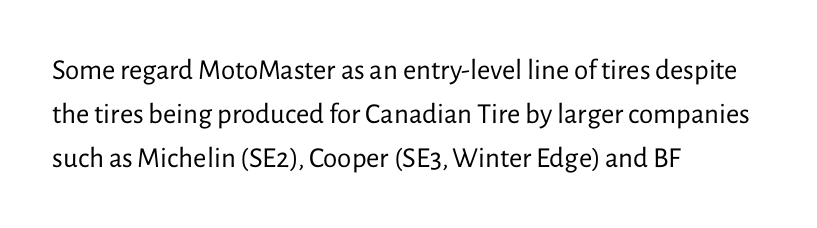
This is not heavy type; no bold has been used. A typesetter would call this proportional, since set widths differ per character. Compared with typical body copy, the letter spacing here is the same. The passage shown is not underscored anywhere.
